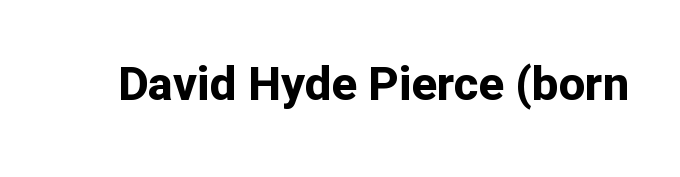
The letters advance in unequal steps, a hallmark of proportional type. The line texture is even and compact thanks to regular tracking. Look at the stroke-to-counter ratio: heavy, a bold. Classification — sans serif.
